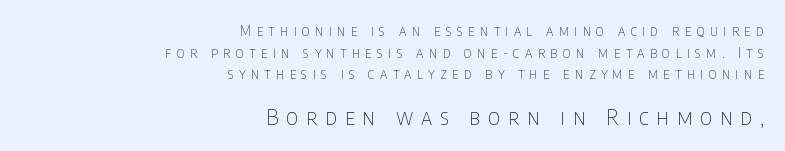
{"italic": "no", "bold": "no", "underline": "no", "align": "right", "line_spacing": "normal", "line_spacing_ratio": 1.55, "letter_spacing": "wide", "letter_spacing_em": 0.38, "larger_block": "second", "size_ratio": 1.5, "glyph_px": 21}
